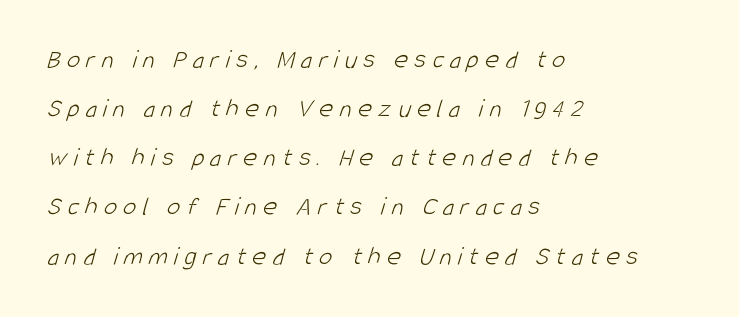
The image shows 27 px text type; set left-aligned, line spacing 1.82x, unusually wide letter spacing (+0.23 em), not underlined.
